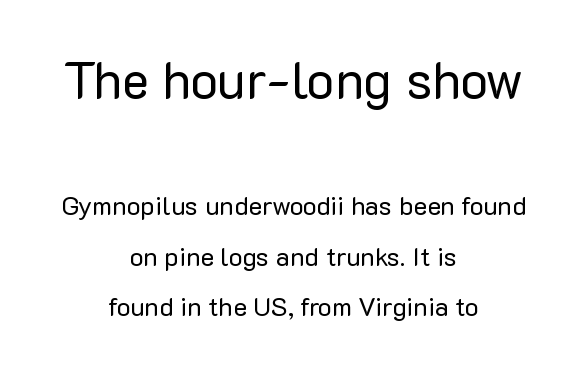
Q: Is the text bold? A: No.
Q: Is the text italic (slanted)? A: No, it is upright.
Q: Is the typeface a serif or a sans-serif typeface? A: Sans-serif.
Q: Is the text underlined? A: No.
Q: How is the paragraph aligned? A: Centered.
Q: Is the spacing between letters normal or unusually wide? A: Normal.
Q: Is the spacing between lines tight, normal or loose? A: Loose.
Q: Which block of text is set in a larger size, the first (top) or the second (bottom)? A: The first (top) one.
Q: Width (condensed, normal, or wide)? A: Normal.
Q: Stroke contrast? A: Low.
Q: x-height? A: Medium.
Q: Monospaced? A: No.
